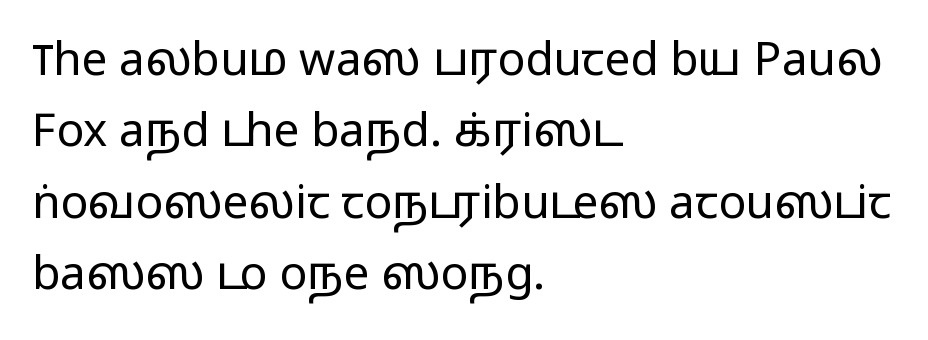
Q: Is the text bold? A: No.
Q: Is the text italic (slanted)? A: No, it is upright.
Q: Is the typeface a serif or a sans-serif typeface? A: Sans-serif.
Q: Is the text underlined? A: No.
Q: How is the paragraph aligned? A: Left-aligned.
Q: Is the spacing between letters normal or unusually wide? A: Normal.
Q: Is the spacing between lines tight, normal or loose? A: Normal.
Q: Width (condensed, normal, or wide)? A: Wide.
Q: Stroke contrast? A: Low.
Q: x-height? A: Medium.
Q: Monospaced? A: No.
